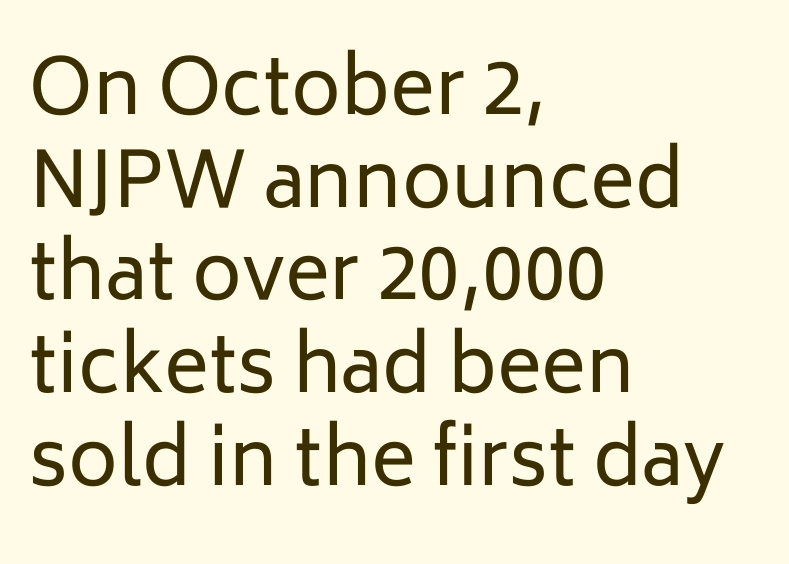
This sample has the flowing, uneven cadence of proportional lettering. A typesetter would mark this as roman, not italic. The lines in this sample share a left origin and differ only in where they stop. Compared with typical body copy, the letter spacing here is the same. Unmarked baselines from the first word to the last.
